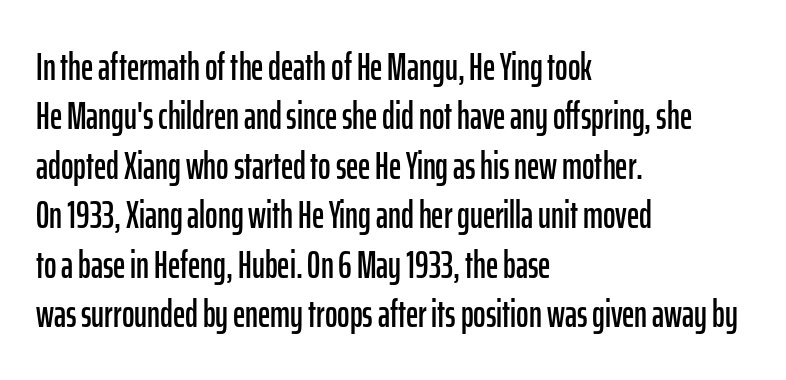
The letters stand upright; this is a roman face. This rendering uses left alignment, leaving the right contour irregular. Note the varied advance widths — an 'i' is clearly narrower than an 'm'. Decoration check: the copy has no underline.
